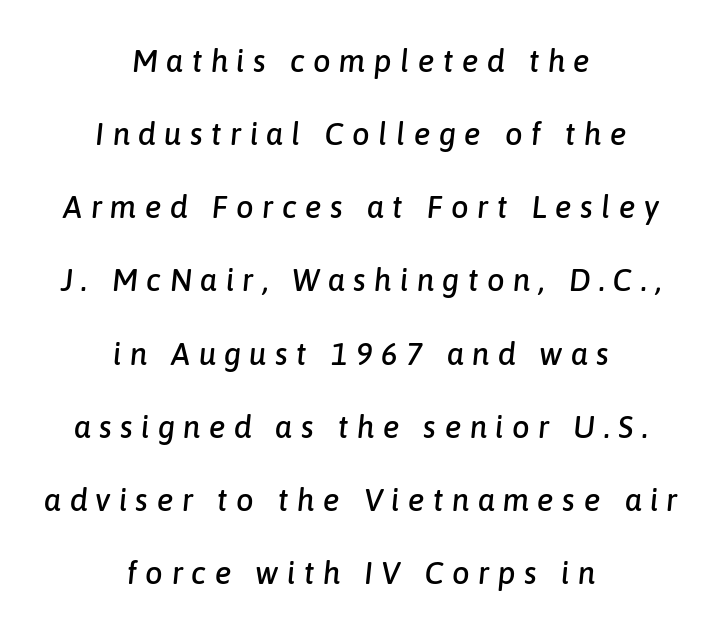
Q: Is the text italic (slanted)? A: Yes, it leans right by about 6 degrees.
Q: Is the text underlined? A: No.
Q: How is the paragraph aligned? A: Centered.
Q: Is the spacing between letters normal or unusually wide? A: Unusually wide.
Q: Is the spacing between lines tight, normal or loose? A: Loose.
Q: Width (condensed, normal, or wide)? A: Normal.
Q: Stroke contrast? A: Low.
Q: x-height? A: Medium.
Q: Monospaced? A: No.
